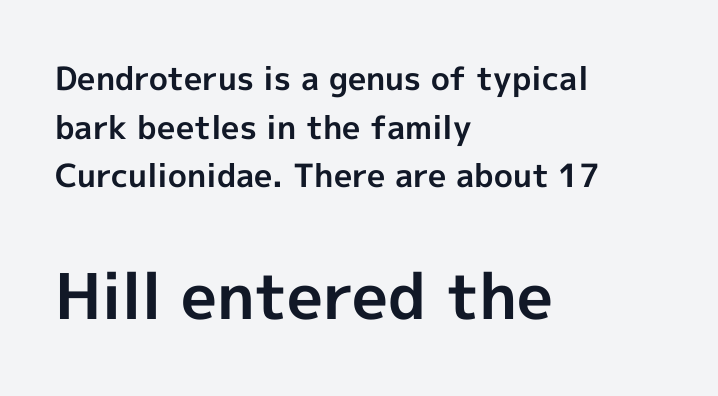
{"serif": "no", "italic": "no", "bold": "yes", "weight": "bold", "width": "normal", "x_height": "medium", "monospaced": "no", "underline": "no", "align": "left", "line_spacing": "normal", "line_spacing_ratio": 1.52, "letter_spacing": "normal", "letter_spacing_em": 0.0, "larger_block": "second", "size_ratio": 1.97, "glyph_px": 63}
